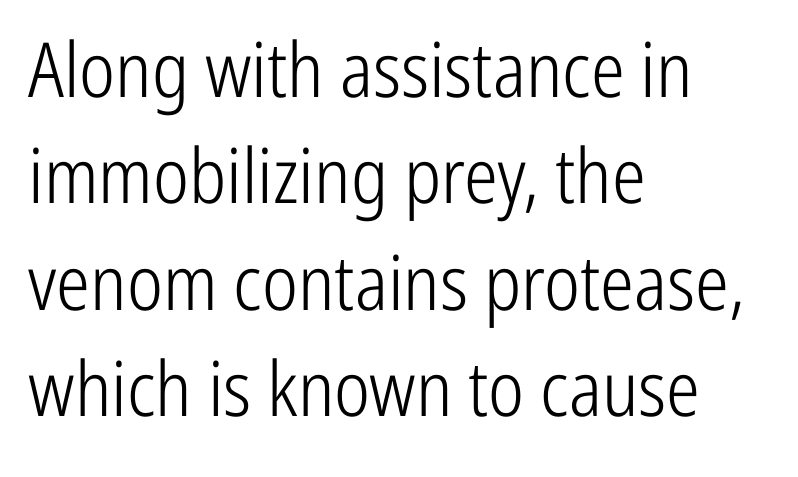
The image shows 76 px light, condensed sans-serif type, upright; set left-aligned, normal line spacing (1.4x), normal letter spacing, not underlined; low stroke contrast and a medium x-height.
